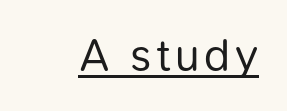
The image shows 45 px regular-weight sans-serif type, upright; set underlined; low stroke contrast and a medium x-height.
